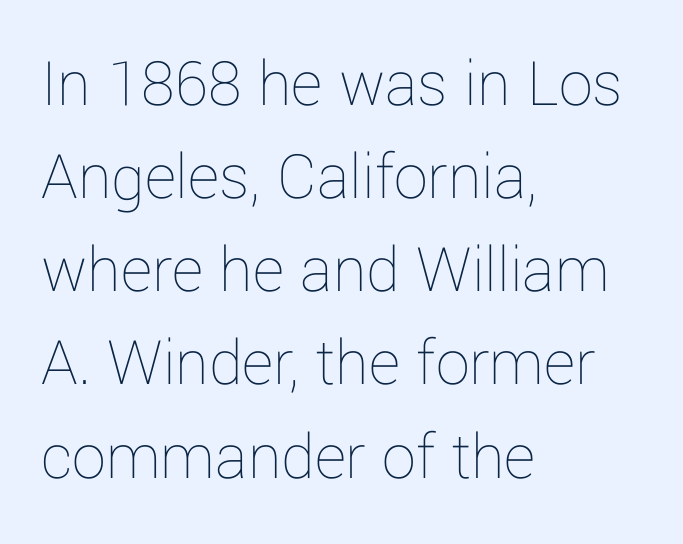
{"italic": "no", "bold": "no", "weight": "thin", "width": "normal", "stroke_contrast": "low", "x_height": "medium", "monospaced": "no", "underline": "no", "align": "left", "line_spacing": "normal", "line_spacing_ratio": 1.37, "letter_spacing": "normal", "letter_spacing_em": 0.0, "glyph_px": 68}
